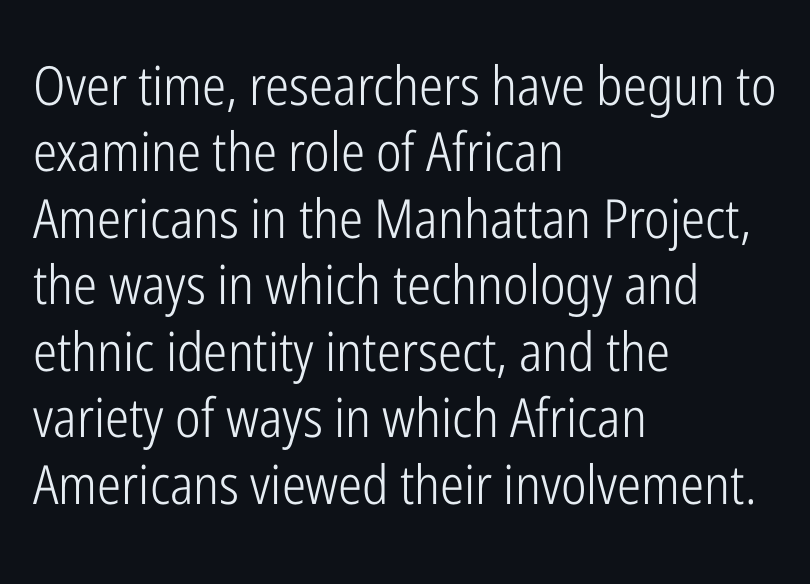
Q: Is the text bold? A: No.
Q: Is the text italic (slanted)? A: No, it is upright.
Q: Is the typeface a serif or a sans-serif typeface? A: Sans-serif.
Q: Is the text underlined? A: No.
Q: How is the paragraph aligned? A: Left-aligned.
Q: Is the spacing between letters normal or unusually wide? A: Normal.
Q: Width (condensed, normal, or wide)? A: Condensed.
Q: Stroke contrast? A: Low.
Q: x-height? A: Medium.
Q: Monospaced? A: No.
